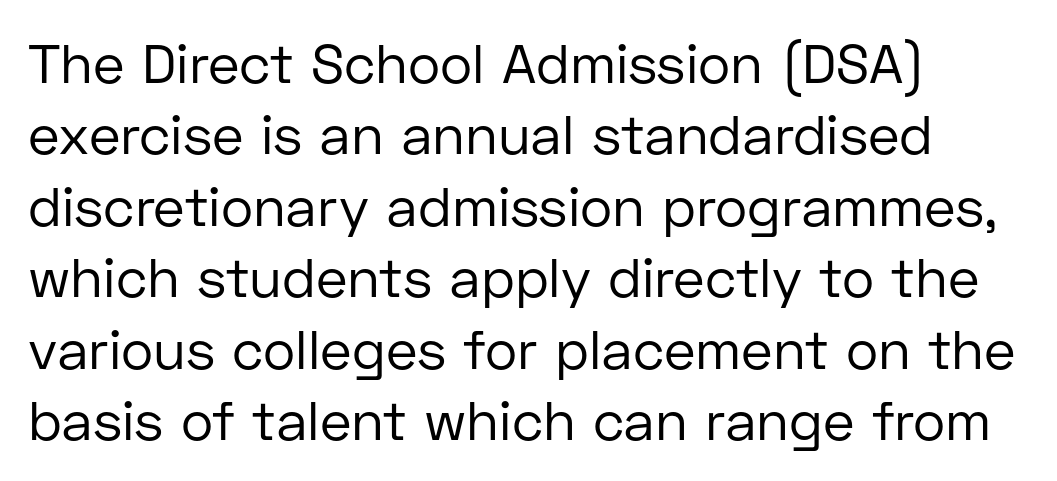
Q: Is the text bold? A: No.
Q: Is the text italic (slanted)? A: No, it is upright.
Q: Is the typeface a serif or a sans-serif typeface? A: Sans-serif.
Q: Is the text underlined? A: No.
Q: How is the paragraph aligned? A: Left-aligned.
Q: Is the spacing between letters normal or unusually wide? A: Normal.
Q: Is the spacing between lines tight, normal or loose? A: Normal.
Q: Width (condensed, normal, or wide)? A: Normal.
Q: Stroke contrast? A: Low.
Q: x-height? A: Medium.
Q: Monospaced? A: No.
